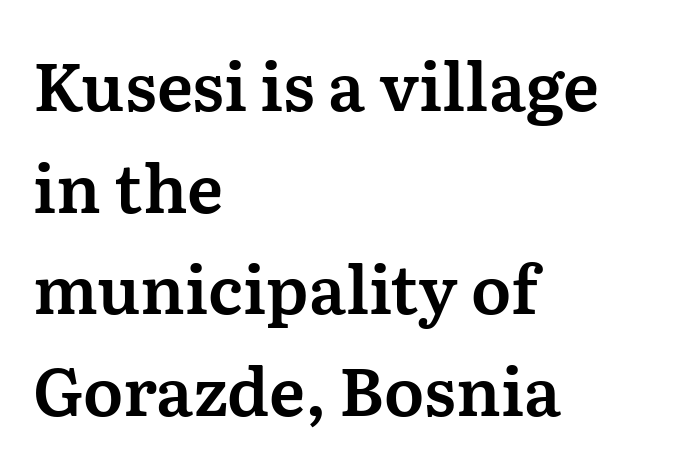
The image shows 66 px serif type, upright; set left-aligned, normal line spacing (1.54x), normal letter spacing, not underlined; medium stroke contrast and a medium x-height.
